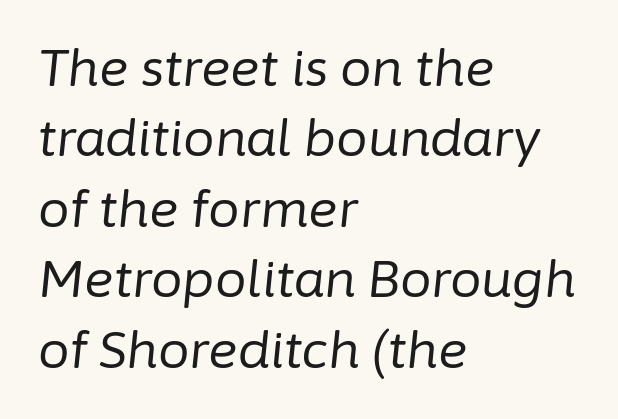
Regarding leading, the lines here are spaced in the standard way. Posture: slanted. There is no visible air inserted between adjacent glyphs. Layout note: lines flush left. You could not count columns in this text — the font is proportionally spaced.
